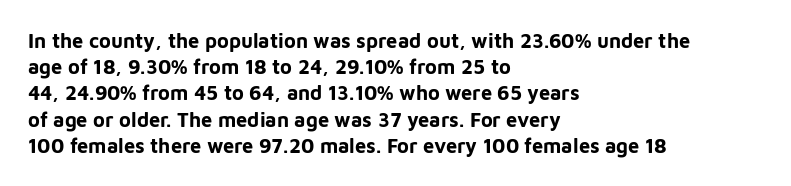
Q: Is the text bold? A: Yes.
Q: Is the text italic (slanted)? A: No, it is upright.
Q: Is the text underlined? A: No.
Q: How is the paragraph aligned? A: Left-aligned.
Q: Is the spacing between letters normal or unusually wide? A: Normal.
Q: Is the spacing between lines tight, normal or loose? A: Normal.
